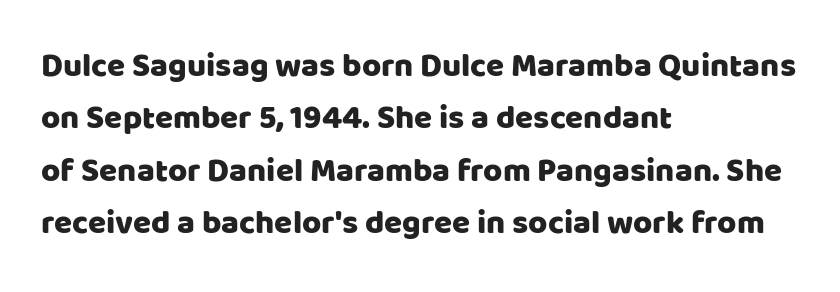
Q: Is the text italic (slanted)? A: No, it is upright.
Q: Is the typeface a serif or a sans-serif typeface? A: Sans-serif.
Q: Is the text underlined? A: No.
Q: How is the paragraph aligned? A: Left-aligned.
Q: Is the spacing between letters normal or unusually wide? A: Normal.
Q: Is the spacing between lines tight, normal or loose? A: Normal.
Q: Width (condensed, normal, or wide)? A: Normal.
Q: Stroke contrast? A: Low.
Q: x-height? A: Large.
Q: Monospaced? A: No.
